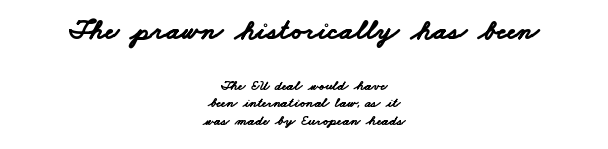
Q: Is the text bold? A: Yes.
Q: Is the typeface a serif or a sans-serif typeface? A: Sans-serif.
Q: Is the text underlined? A: No.
Q: How is the paragraph aligned? A: Centered.
Q: Is the spacing between letters normal or unusually wide? A: Normal.
Q: Is the spacing between lines tight, normal or loose? A: Normal.
Q: Which block of text is set in a larger size, the first (top) or the second (bottom)? A: The first (top) one.
Q: Width (condensed, normal, or wide)? A: Wide.
Q: Stroke contrast? A: Low.
Q: x-height? A: Small.
Q: Monospaced? A: No.
